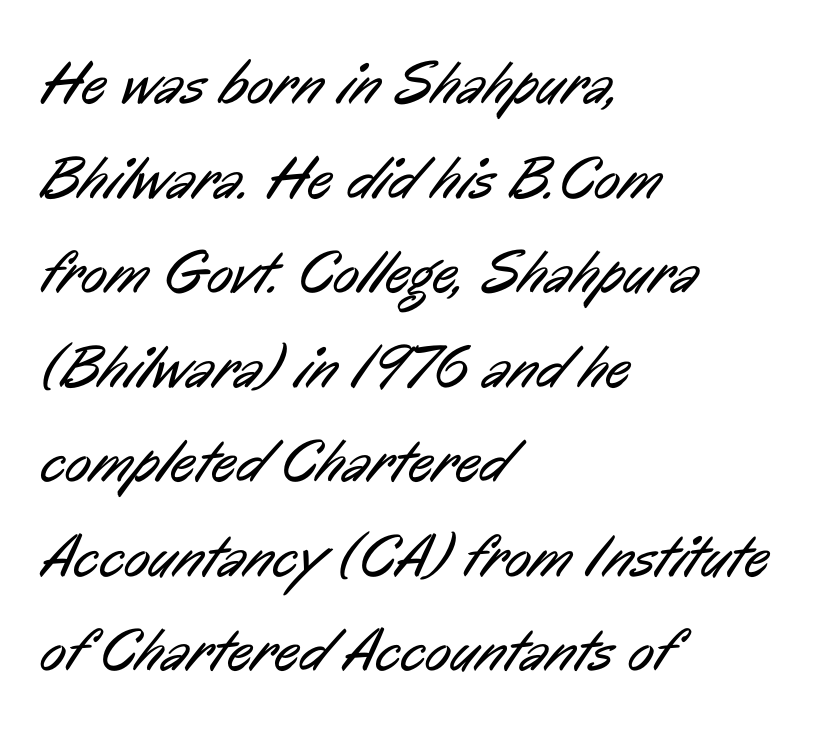
The image shows 61 px regular-weight, condensed sans-serif type; set left-aligned, normal line spacing (1.55x), normal letter spacing, not underlined; low stroke contrast and a medium x-height.
